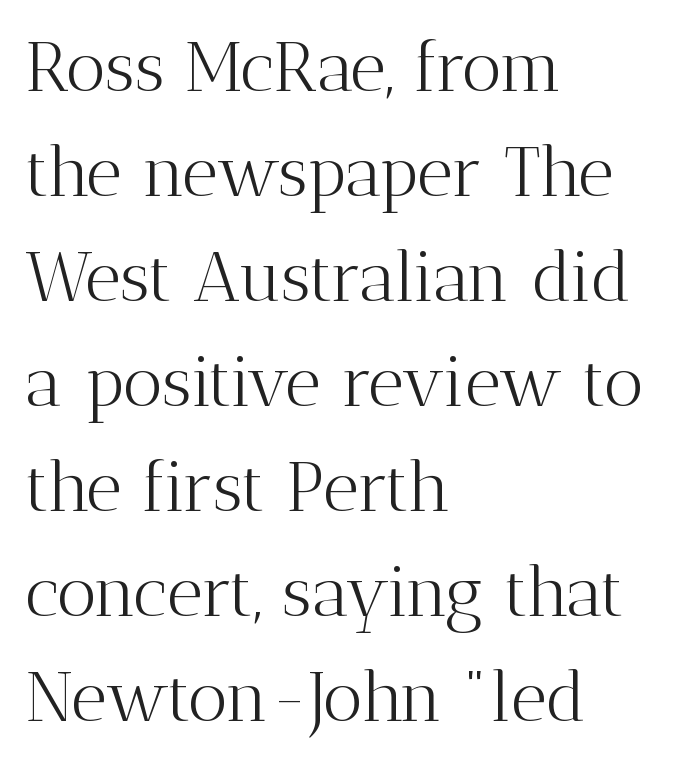
Q: Is the text bold? A: No.
Q: Is the text italic (slanted)? A: No, it is upright.
Q: Is the typeface a serif or a sans-serif typeface? A: Serif.
Q: Is the text underlined? A: No.
Q: How is the paragraph aligned? A: Left-aligned.
Q: Is the spacing between letters normal or unusually wide? A: Normal.
Q: Is the spacing between lines tight, normal or loose? A: Normal.
Q: Width (condensed, normal, or wide)? A: Normal.
Q: Stroke contrast? A: Medium.
Q: x-height? A: Medium.
Q: Monospaced? A: No.
